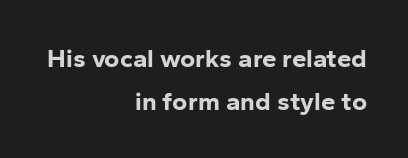
{"italic": "no", "bold": "yes", "underline": "no", "align": "right", "line_spacing": "normal", "line_spacing_ratio": 1.64, "letter_spacing": "normal", "letter_spacing_em": 0.0, "glyph_px": 26}
